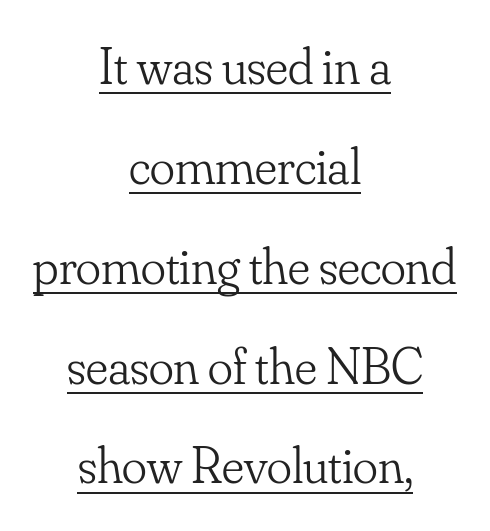
Q: Is the text bold? A: No.
Q: Is the text italic (slanted)? A: No, it is upright.
Q: Is the typeface a serif or a sans-serif typeface? A: Serif.
Q: Is the text underlined? A: Yes.
Q: How is the paragraph aligned? A: Centered.
Q: Is the spacing between letters normal or unusually wide? A: Normal.
Q: Is the spacing between lines tight, normal or loose? A: Loose.
Q: Width (condensed, normal, or wide)? A: Normal.
Q: Stroke contrast? A: Low.
Q: x-height? A: Small.
Q: Monospaced? A: No.
